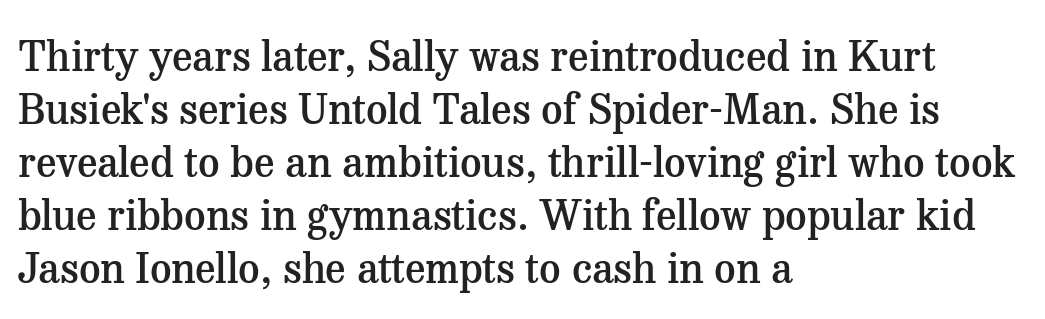
The image shows 42 px semibold serif type, upright; set left-aligned, normal line spacing (1.26x), normal letter spacing, not underlined; medium stroke contrast and a medium x-height.
